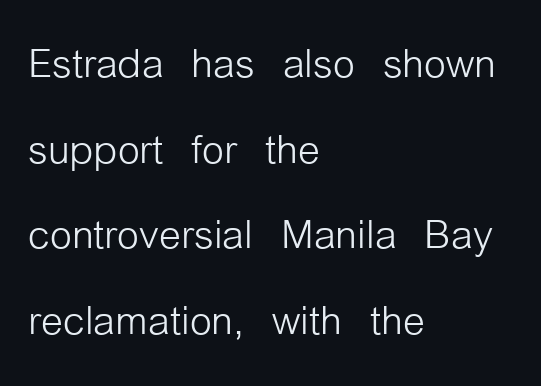
Evenly set lines give the paragraph a standard silhouette. A bare baseline throughout the passage. Weight class: somewhere from thin through regular. The typography opts for an upright posture over an oblique one.
